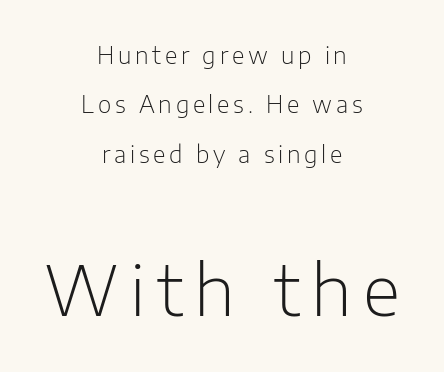
The image shows 69 px light sans-serif type, upright; set centered, loose line spacing (2.15x), not underlined; the second (bottom) block is 3.0x larger; low stroke contrast and a medium x-height.
